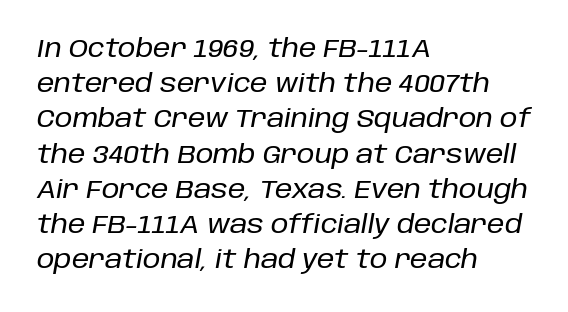
Q: Is the text italic (slanted)? A: Yes, it leans right by about 10 degrees.
Q: Is the text underlined? A: No.
Q: How is the paragraph aligned? A: Left-aligned.
Q: Is the spacing between letters normal or unusually wide? A: Normal.
Q: Is the spacing between lines tight, normal or loose? A: Normal.
